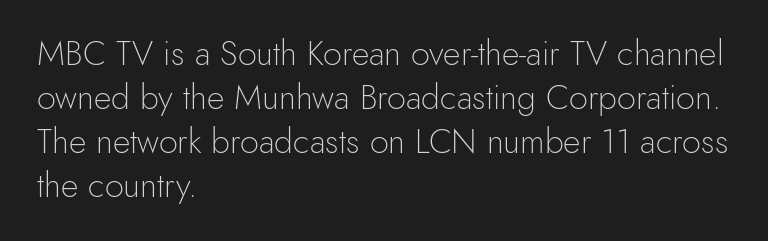
Q: Is the text bold? A: No.
Q: Is the text italic (slanted)? A: No, it is upright.
Q: Is the typeface a serif or a sans-serif typeface? A: Sans-serif.
Q: Is the text underlined? A: No.
Q: How is the paragraph aligned? A: Left-aligned.
Q: Is the spacing between letters normal or unusually wide? A: Normal.
Q: Is the spacing between lines tight, normal or loose? A: Normal.
Q: Width (condensed, normal, or wide)? A: Normal.
Q: x-height? A: Small.
Q: Monospaced? A: No.
